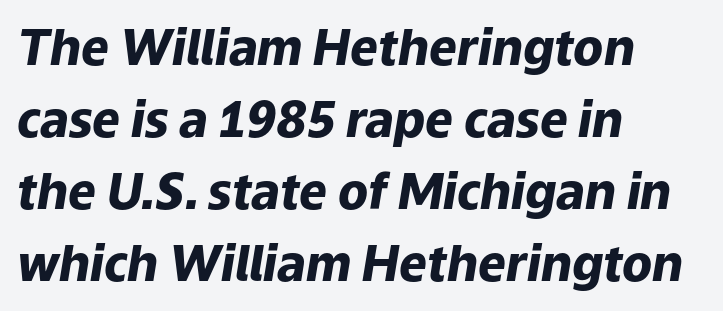
{"italic": "yes", "lean": "right", "slant_degrees": 9, "bold": "yes", "weight": "heavy", "width": "normal", "stroke_contrast": "low", "x_height": "medium", "monospaced": "no", "underline": "no", "align": "left", "line_spacing": "normal", "line_spacing_ratio": 1.47, "letter_spacing": "normal", "letter_spacing_em": 0.0, "glyph_px": 49}
